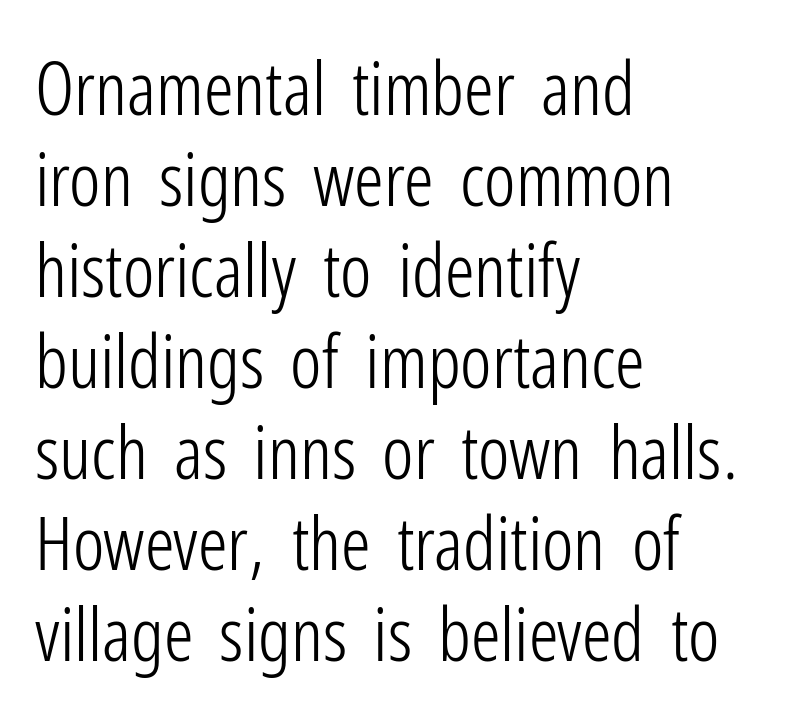
{"serif": "no", "italic": "no", "bold": "no", "weight": "light", "width": "condensed", "stroke_contrast": "low", "x_height": "medium", "monospaced": "no", "underline": "no", "align": "left", "line_spacing_ratio": 1.23, "letter_spacing": "normal", "letter_spacing_em": 0.0, "glyph_px": 74}
